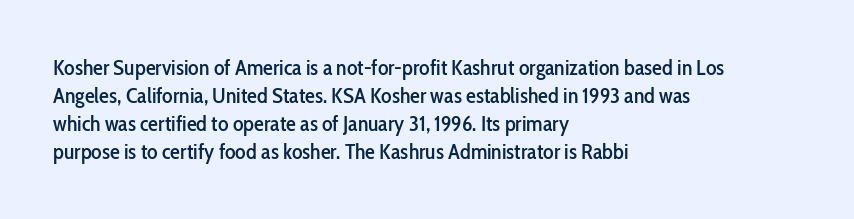
{"italic": "no", "underline": "no", "align": "left", "line_spacing": "normal", "line_spacing_ratio": 1.28, "letter_spacing": "normal", "letter_spacing_em": 0.0, "glyph_px": 22}
